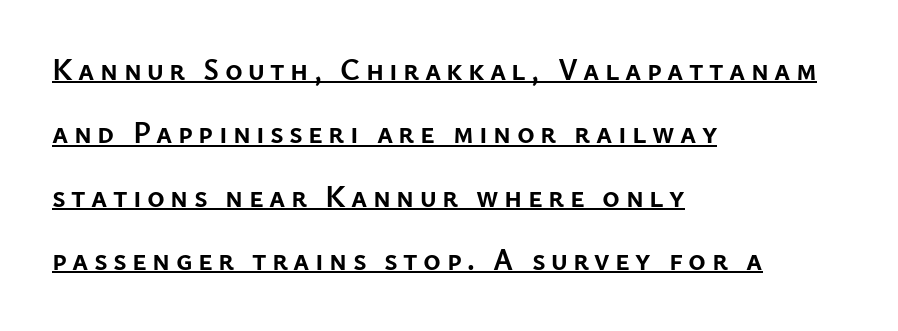
Q: Is the text bold? A: Yes.
Q: Is the text italic (slanted)? A: No, it is upright.
Q: Is the typeface a serif or a sans-serif typeface? A: Sans-serif.
Q: Is the text underlined? A: Yes.
Q: How is the paragraph aligned? A: Left-aligned.
Q: Is the spacing between lines tight, normal or loose? A: Loose.
Q: Width (condensed, normal, or wide)? A: Normal.
Q: Stroke contrast? A: Low.
Q: x-height? A: Medium.
Q: Monospaced? A: No.
